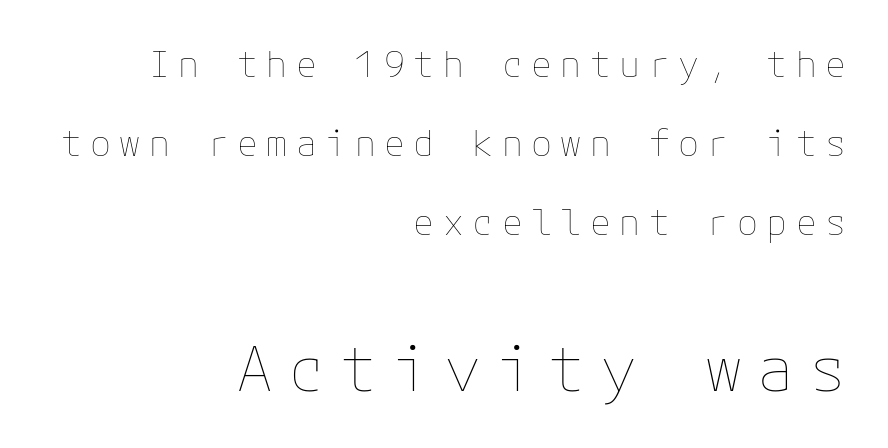
The line-height multiplier appears high, well above default. Counters stay open thanks to moderate or lighter strokes. Characters remain perfectly vertical along every line. The horizontal fit of the characters is loose and conspicuously gappy. Top chunk: small. Bottom chunk: large.
